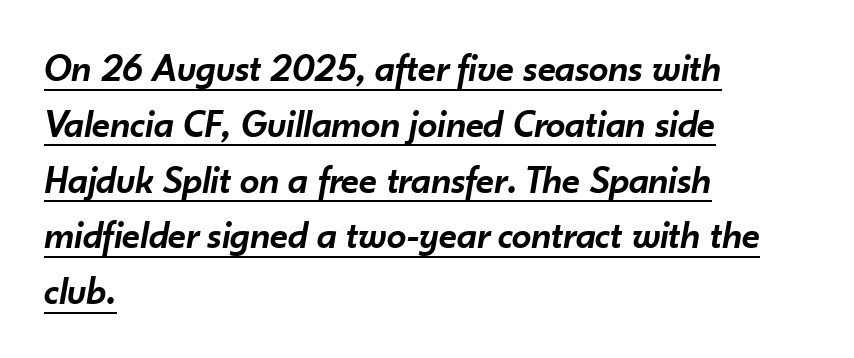
{"italic": "yes", "lean": "right", "slant_degrees": 10, "bold": "semi", "weight": "semibold", "width": "normal", "stroke_contrast": "low", "x_height": "small", "monospaced": "no", "underline": "yes", "align": "left", "line_spacing": "normal", "line_spacing_ratio": 1.43, "letter_spacing": "normal", "letter_spacing_em": 0.0, "glyph_px": 39}
